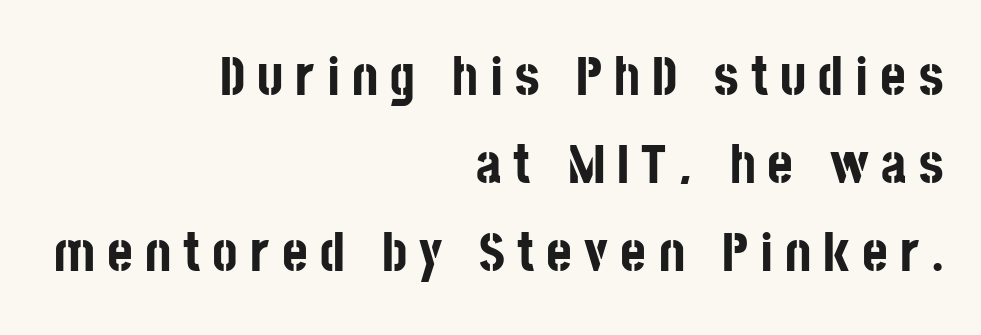
Summary of weight: heavy, a full bold. The passage shown stacks its lines at a standard gap. No word sits above an underline. A typesetter would mark this as roman, not italic. One-word summary of the alignment: right.
